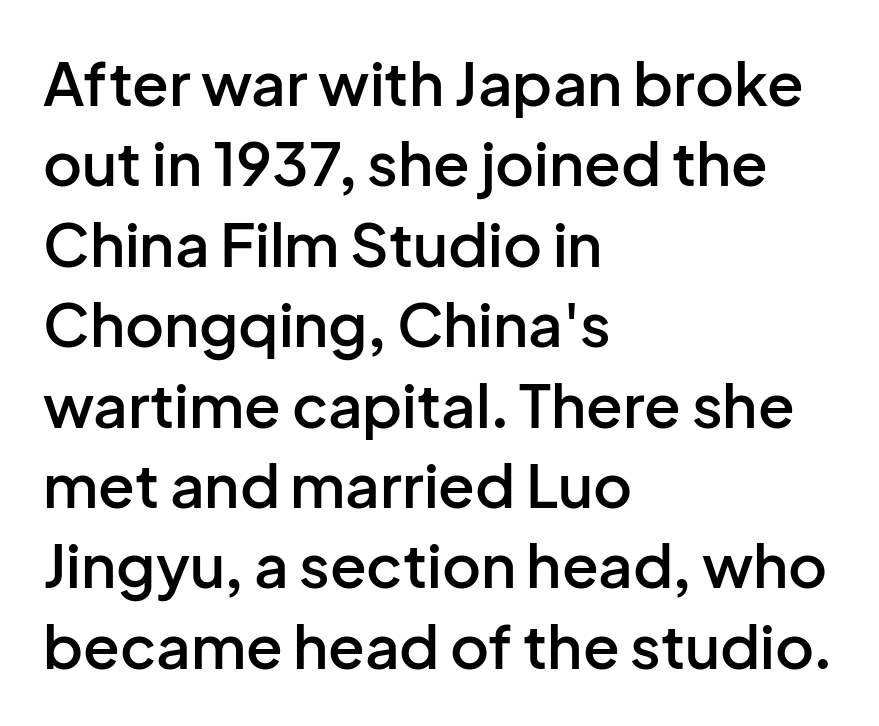
The image shows 60 px semibold sans-serif type, upright; set left-aligned, normal line spacing (1.34x), normal letter spacing, not underlined; low stroke contrast and a medium x-height.
